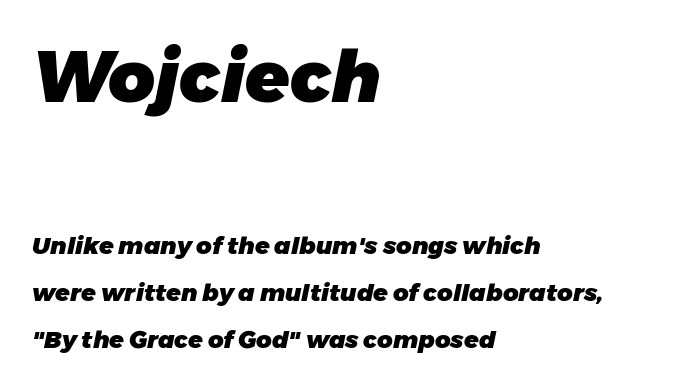
The image shows 72 px heavy type, italic (leaning right); set left-aligned, loose line spacing (1.95x), normal letter spacing, not underlined; the first (top) block is 3.0x larger; low stroke contrast and a medium x-height.
